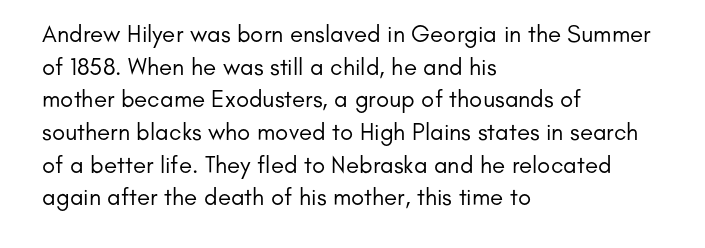
Plain, unruled lines of type. Ordinary non-slanted type is in use. Does extra space separate the letters? No, they use regular spacing. This is not heavy type; no bold has been used. These lines sit exactly where default settings would place them. Reading down the block, your eye returns to a fixed left position each line.
